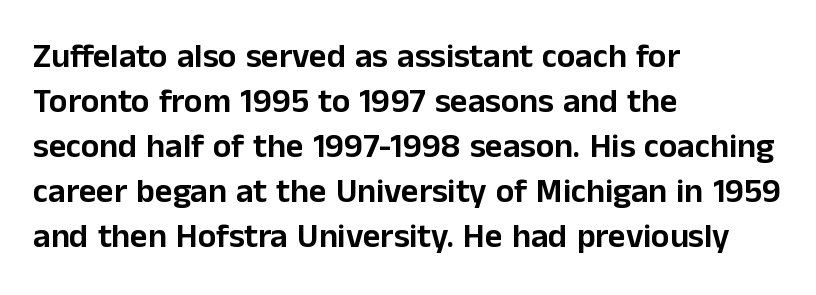
Q: Is the text italic (slanted)? A: No, it is upright.
Q: Is the typeface a serif or a sans-serif typeface? A: Sans-serif.
Q: Is the text underlined? A: No.
Q: How is the paragraph aligned? A: Left-aligned.
Q: Is the spacing between letters normal or unusually wide? A: Normal.
Q: Is the spacing between lines tight, normal or loose? A: Normal.
Q: Width (condensed, normal, or wide)? A: Normal.
Q: Stroke contrast? A: Low.
Q: x-height? A: Medium.
Q: Monospaced? A: No.
